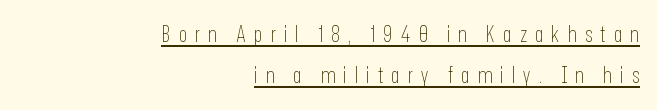
The paragraph has a hard right edge and a soft left edge. The horizontal fit of the characters is loose and conspicuously gappy. On a weight scale, this lands at 450 or below. The face used here appears with an underline applied.
